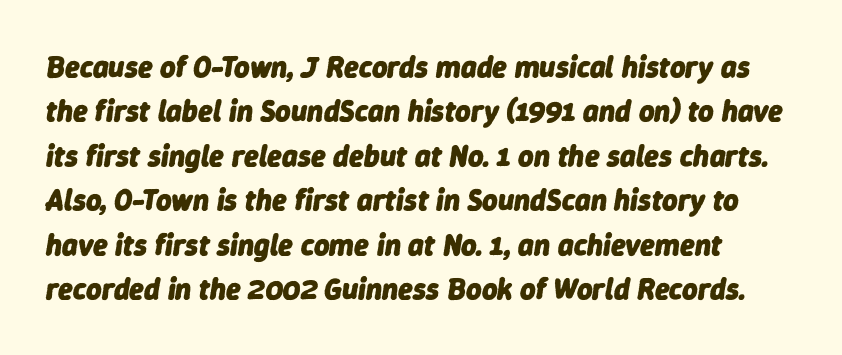
Q: Is the text bold? A: Yes.
Q: Is the text italic (slanted)? A: Yes, it leans right by about 9 degrees.
Q: Is the text underlined? A: No.
Q: Is the spacing between letters normal or unusually wide? A: Normal.
Q: Is the spacing between lines tight, normal or loose? A: Normal.
Q: Width (condensed, normal, or wide)? A: Normal.
Q: Stroke contrast? A: Low.
Q: x-height? A: Medium.
Q: Monospaced? A: No.
